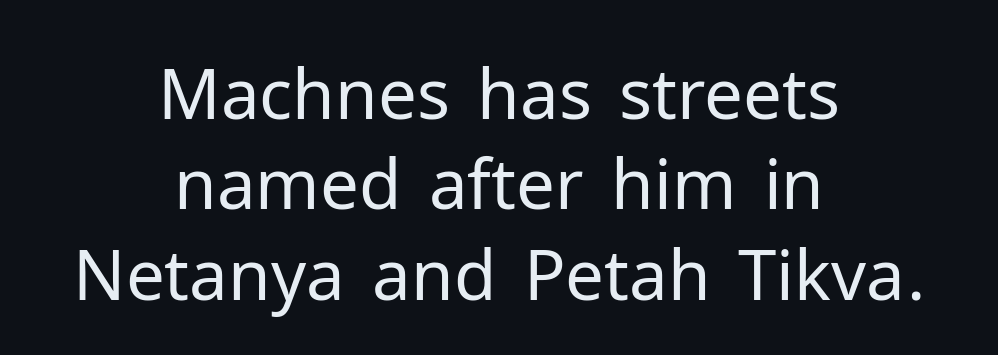
Q: Is the text bold? A: No.
Q: Is the text italic (slanted)? A: No, it is upright.
Q: Is the typeface a serif or a sans-serif typeface? A: Sans-serif.
Q: Is the text underlined? A: No.
Q: How is the paragraph aligned? A: Centered.
Q: Is the spacing between letters normal or unusually wide? A: Normal.
Q: Is the spacing between lines tight, normal or loose? A: Normal.
Q: Width (condensed, normal, or wide)? A: Normal.
Q: Stroke contrast? A: Low.
Q: x-height? A: Medium.
Q: Monospaced? A: No.
